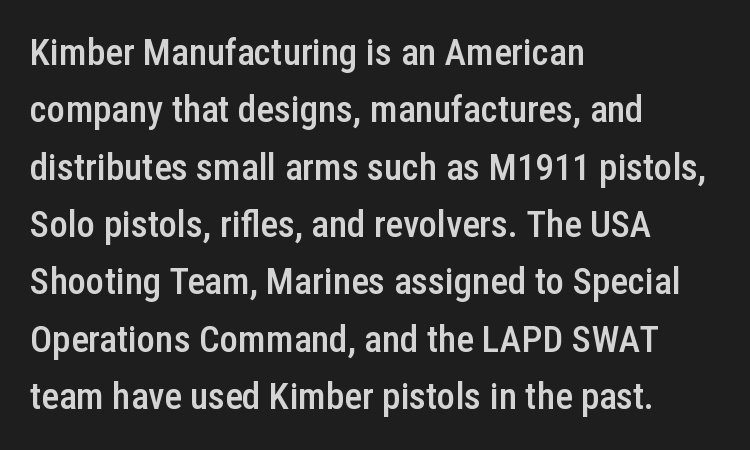
The strokes are fattened partway — semibold, not bold. The horizontal fit of the characters is conventional and even. Does the copy run flush right? No — it runs flush left. The passage shown is typed in a proportional face where columns would drift.
